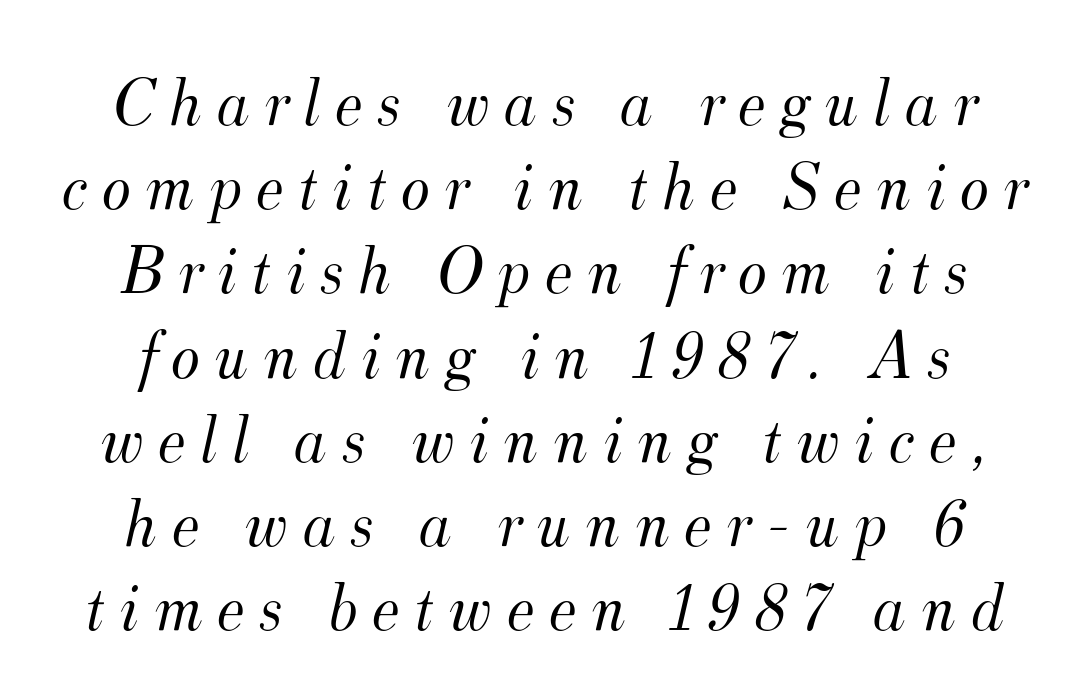
The image shows 69 px light serif type, italic (leaning right); set line spacing 1.22x, unusually wide letter spacing (+0.21 em), not underlined; medium stroke contrast and a small x-height.
